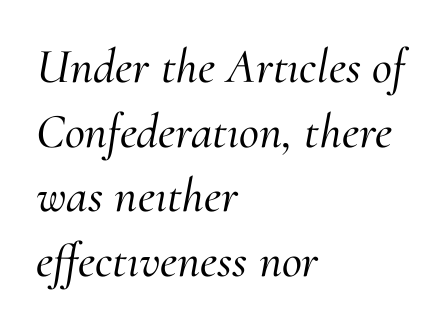
Q: Is the text italic (slanted)? A: Yes, it leans right by about 10 degrees.
Q: Is the typeface a serif or a sans-serif typeface? A: Serif.
Q: Is the text underlined? A: No.
Q: How is the paragraph aligned? A: Left-aligned.
Q: Is the spacing between letters normal or unusually wide? A: Normal.
Q: Is the spacing between lines tight, normal or loose? A: Normal.
Q: Width (condensed, normal, or wide)? A: Normal.
Q: Stroke contrast? A: Medium.
Q: x-height? A: Small.
Q: Monospaced? A: No.
